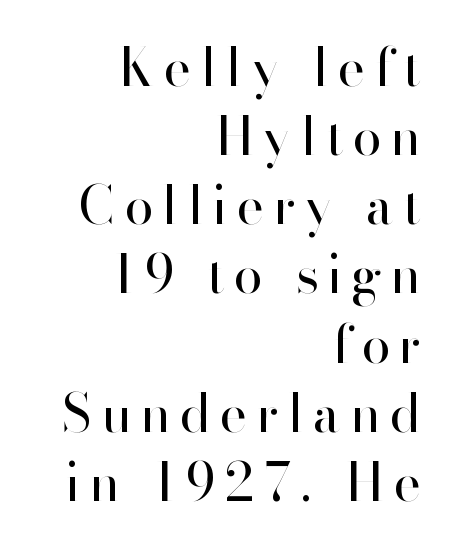
Q: Is the text bold? A: No.
Q: Is the text italic (slanted)? A: No, it is upright.
Q: Is the typeface a serif or a sans-serif typeface? A: Sans-serif.
Q: Is the text underlined? A: No.
Q: How is the paragraph aligned? A: Right-aligned.
Q: Is the spacing between letters normal or unusually wide? A: Unusually wide.
Q: Is the spacing between lines tight, normal or loose? A: Normal.
Q: Width (condensed, normal, or wide)? A: Normal.
Q: Stroke contrast? A: High.
Q: x-height? A: Small.
Q: Monospaced? A: No.
